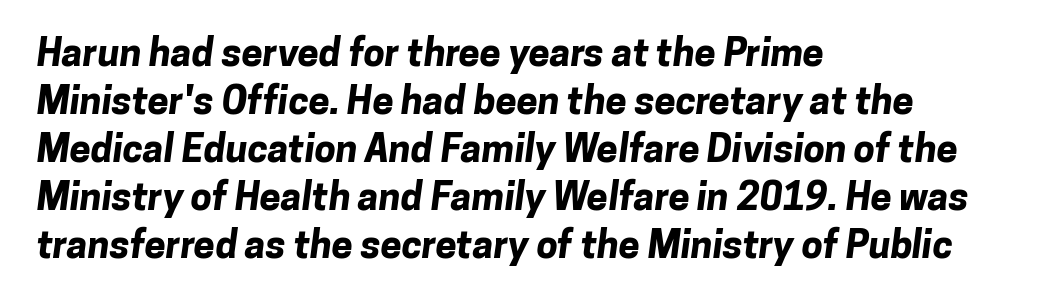
Summary of weight: heavy, a full bold. Nobody drew a line under any word here. Typeset ragged right — the left edge is the straight one. The letters carry no serifs — their stems end cleanly without finishing strokes.
